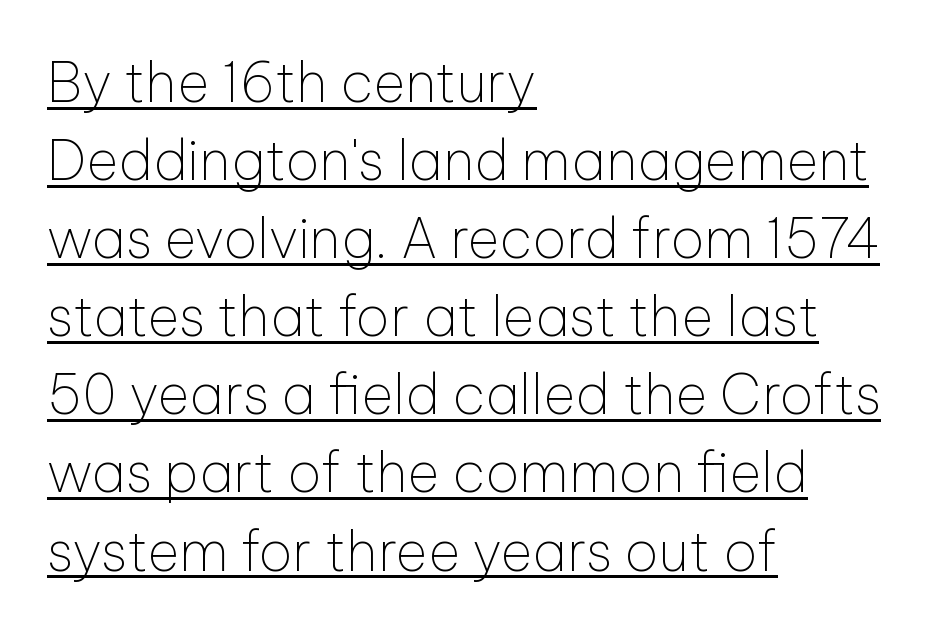
Q: Is the text bold? A: No.
Q: Is the text italic (slanted)? A: No, it is upright.
Q: Is the typeface a serif or a sans-serif typeface? A: Sans-serif.
Q: Is the text underlined? A: Yes.
Q: How is the paragraph aligned? A: Left-aligned.
Q: Is the spacing between letters normal or unusually wide? A: Normal.
Q: Is the spacing between lines tight, normal or loose? A: Normal.
Q: Width (condensed, normal, or wide)? A: Normal.
Q: Stroke contrast? A: Low.
Q: x-height? A: Medium.
Q: Monospaced? A: No.
